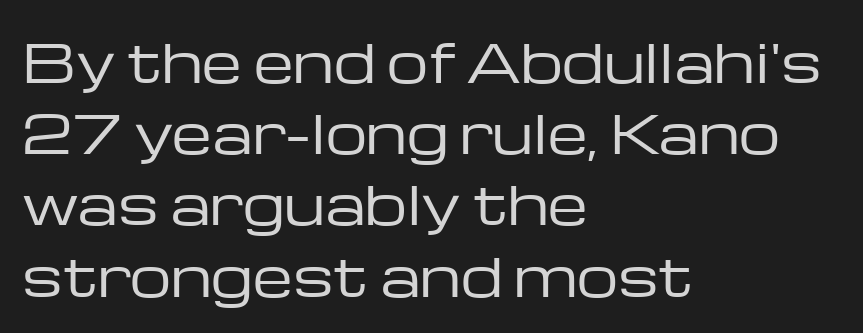
The image shows 52 px regular-weight, wide sans-serif type, upright; set left-aligned, normal line spacing (1.37x), normal letter spacing, not underlined; low stroke contrast and a medium x-height.
